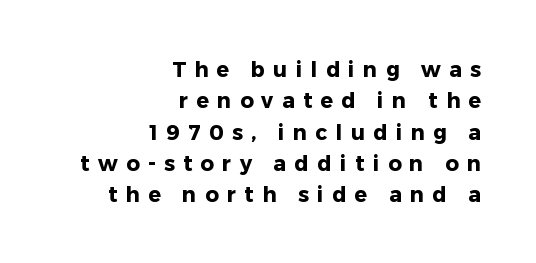
{"italic": "no", "bold": "yes", "underline": "no", "align": "right", "line_spacing": "normal", "line_spacing_ratio": 1.49, "letter_spacing": "wide", "letter_spacing_em": 0.4, "glyph_px": 21}
